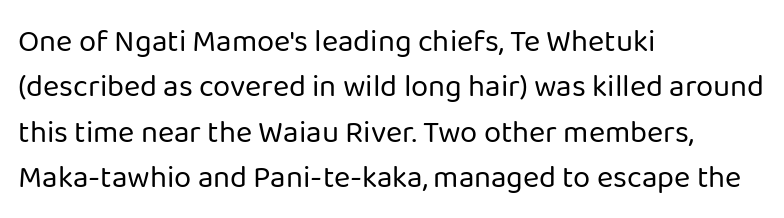
{"serif": "no", "italic": "no", "bold": "no", "weight": "regular", "width": "normal", "stroke_contrast": "low", "x_height": "medium", "monospaced": "no", "underline": "no", "align": "left", "line_spacing": "normal", "line_spacing_ratio": 1.46, "letter_spacing": "normal", "letter_spacing_em": 0.0, "glyph_px": 31}
